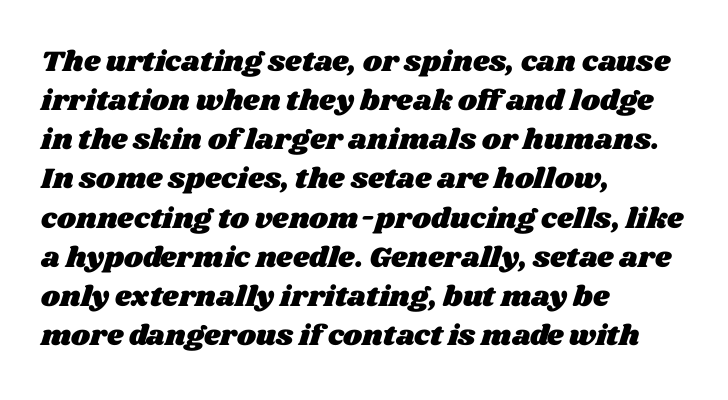
{"width": "wide", "stroke_contrast": "medium", "x_height": "large", "monospaced": "no", "underline": "no", "align": "left", "line_spacing": "normal", "line_spacing_ratio": 1.35, "letter_spacing": "normal", "letter_spacing_em": 0.0, "glyph_px": 29}
